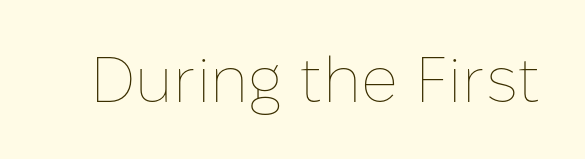
{"italic": "no", "bold": "no", "weight": "thin", "width": "normal", "stroke_contrast": "low", "x_height": "medium", "monospaced": "no", "underline": "no", "letter_spacing": "normal", "letter_spacing_em": 0.0, "glyph_px": 64}
